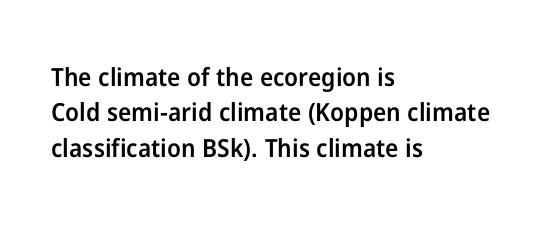
{"italic": "no", "bold": "semi", "underline": "no", "align": "left", "line_spacing": "normal", "line_spacing_ratio": 1.42, "letter_spacing": "normal", "letter_spacing_em": 0.0, "glyph_px": 25}
